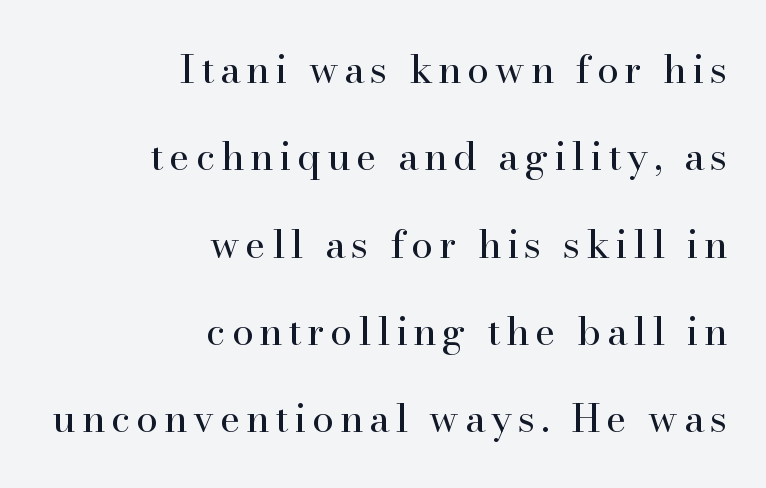
The face looks like a standard text weight, possibly lighter. Clear beneath every line of the passage. The compositor pushed each line to the right boundary. Serif or sans? Serif — the stroke terminals have little feet. Every stem runs plumb, perpendicular to the baseline.
